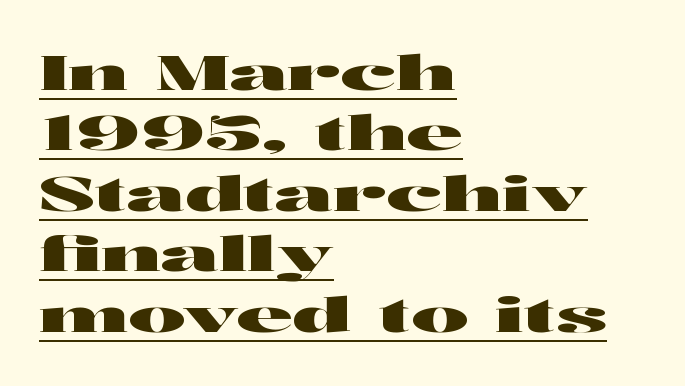
A classic flush-left, rag-right setting is used for this passage. Tracking here is standard; glyphs follow each other at the usual distance. A roman cut, with each character standing at attention. Looks like someone drew a line under every word here. The text was rendered using a sans face with plain stroke endings.
